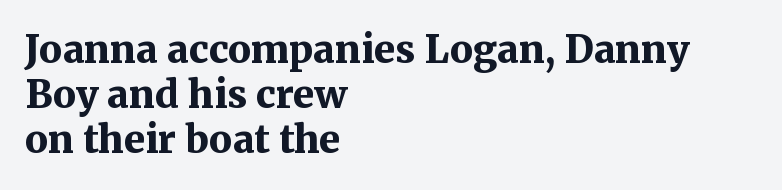
{"serif": "yes", "italic": "no", "bold": "yes", "weight": "bold", "width": "normal", "stroke_contrast": "medium", "x_height": "medium", "monospaced": "no", "underline": "no", "align": "left", "line_spacing_ratio": 1.19, "letter_spacing": "normal", "letter_spacing_em": 0.0, "glyph_px": 38}
